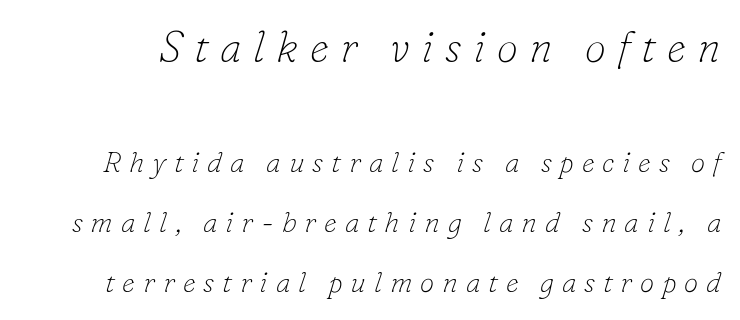
The block of text is sparse from top to bottom, with ample space between rows. The first block has been scaled up relative to the second. Rule under the text: the space is simply empty. A typesetter would call this proportional, since set widths differ per character. No heavy texture on the line: the type isn't bold. Slanted lettering throughout.
